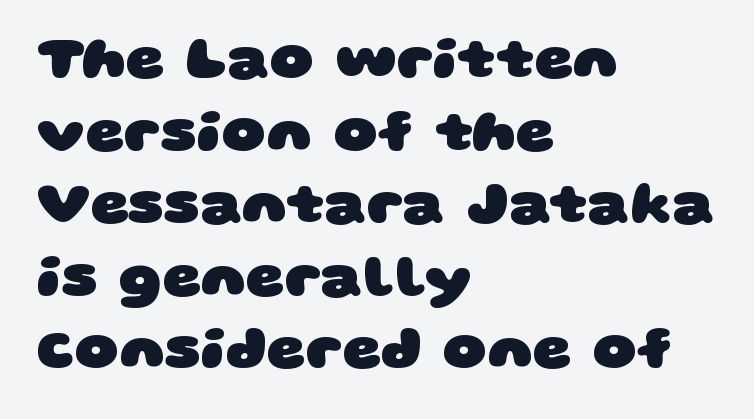
The image shows 60 px heavy, wide sans-serif type; set left-aligned, line spacing 1.21x, normal letter spacing, not underlined; low stroke contrast and a large x-height.
